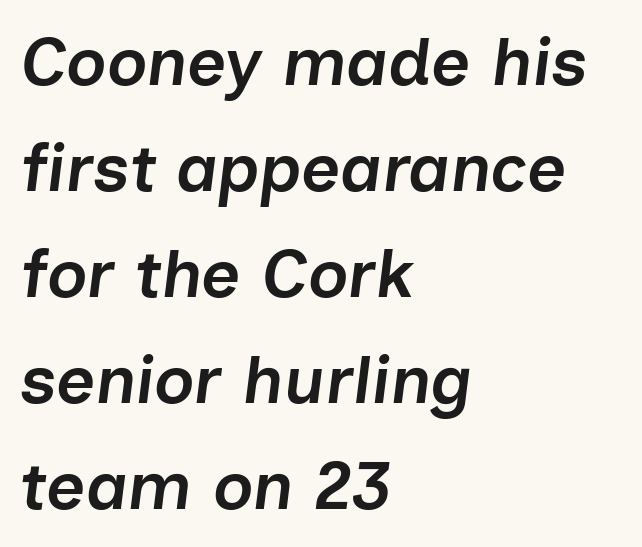
The image shows 68 px semibold type, italic (leaning right); set left-aligned, normal line spacing (1.56x), normal letter spacing, not underlined; low stroke contrast and a medium x-height.
